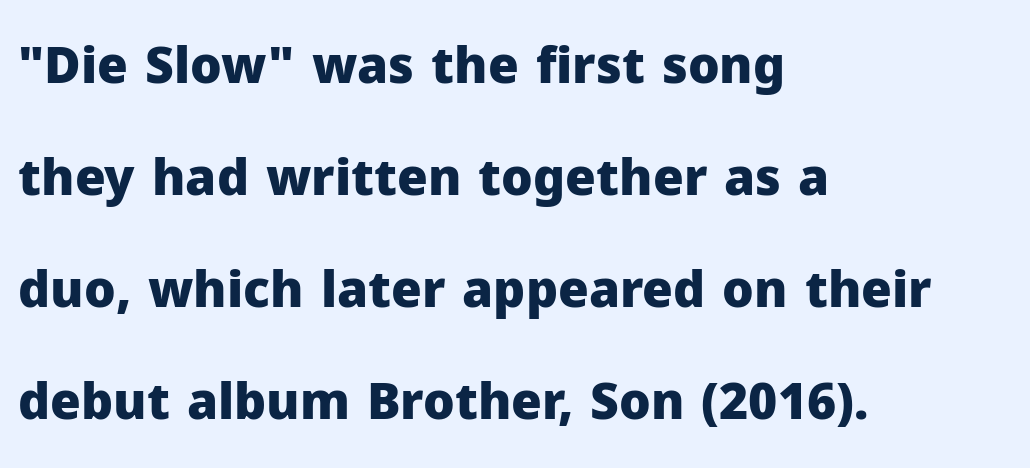
{"serif": "no", "italic": "no", "bold": "yes", "weight": "heavy", "width": "normal", "stroke_contrast": "low", "x_height": "medium", "monospaced": "no", "underline": "no", "align": "left", "line_spacing": "loose", "line_spacing_ratio": 2.24, "letter_spacing": "normal", "letter_spacing_em": 0.0, "glyph_px": 50}
